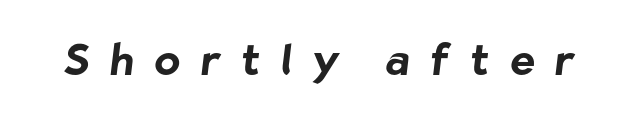
Notice how thick the strokes are: this is what a full bold looks like. The letters advance in unequal steps, a hallmark of proportional type. The strip under each line holds only bare page. Classification — sans serif. Students, note that the glyphs here are deliberately spaced far apart.
